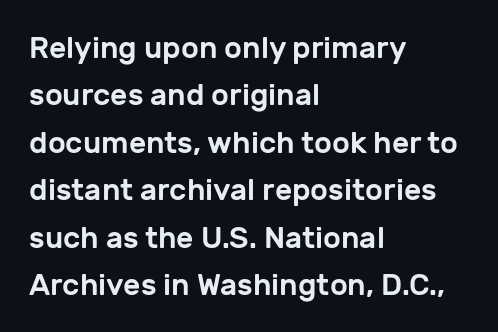
{"serif": "no", "italic": "no", "width": "normal", "stroke_contrast": "low", "x_height": "medium", "monospaced": "no", "underline": "no", "align": "left", "line_spacing": "normal", "line_spacing_ratio": 1.58, "letter_spacing": "normal", "letter_spacing_em": 0.0, "glyph_px": 30}
